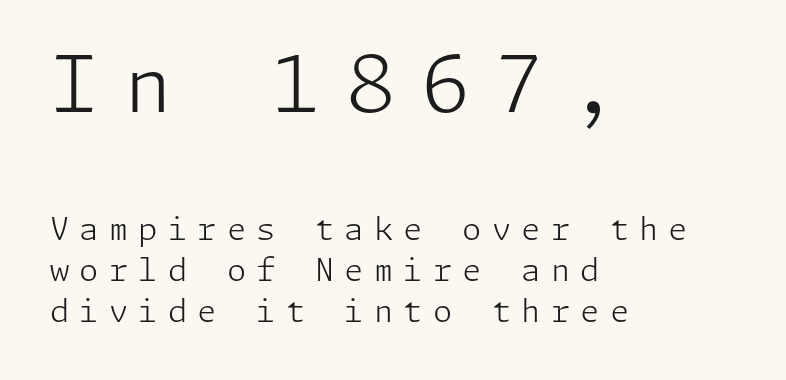
Q: Is the text bold? A: No.
Q: Is the text italic (slanted)? A: No, it is upright.
Q: Is the typeface a serif or a sans-serif typeface? A: Sans-serif.
Q: Is the text underlined? A: No.
Q: How is the paragraph aligned? A: Left-aligned.
Q: Is the spacing between letters normal or unusually wide? A: Unusually wide.
Q: Is the spacing between lines tight, normal or loose? A: Normal.
Q: Which block of text is set in a larger size, the first (top) or the second (bottom)? A: The first (top) one.
Q: Width (condensed, normal, or wide)? A: Normal.
Q: Stroke contrast? A: Low.
Q: x-height? A: Medium.
